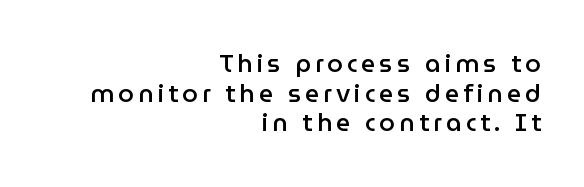
The image shows 25 px text type, upright; set right-aligned, line spacing 1.19x, not underlined.
